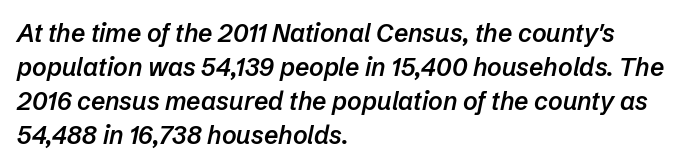
{"italic": "yes", "lean": "right", "slant_degrees": 12, "bold": "semi", "underline": "no", "align": "left", "line_spacing": "normal", "line_spacing_ratio": 1.36, "letter_spacing": "normal", "letter_spacing_em": 0.0, "glyph_px": 25}
